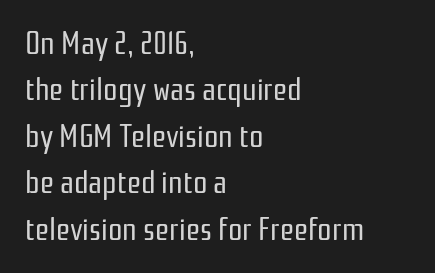
{"serif": "no", "italic": "no", "bold": "no", "weight": "regular", "width": "condensed", "stroke_contrast": "low", "x_height": "medium", "monospaced": "no", "underline": "no", "align": "left", "line_spacing": "normal", "line_spacing_ratio": 1.45, "letter_spacing": "normal", "letter_spacing_em": 0.0, "glyph_px": 32}
